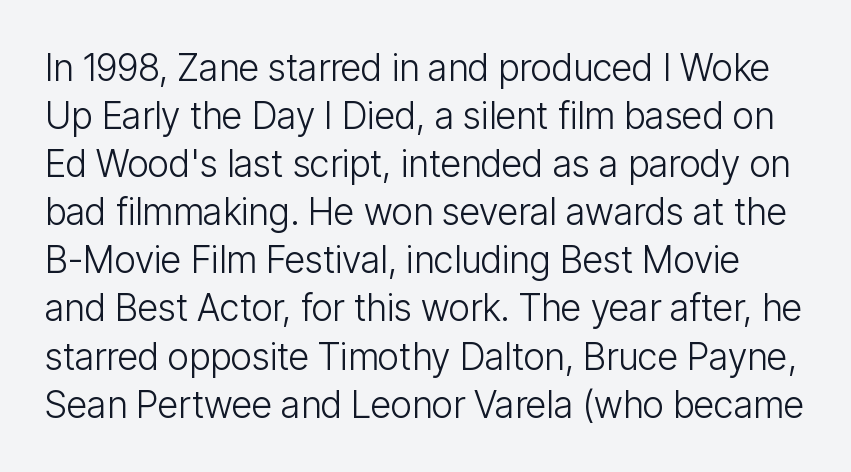
The image shows 37 px light, condensed sans-serif type, upright; set normal line spacing (1.3x), normal letter spacing, not underlined; low stroke contrast and a medium x-height.
